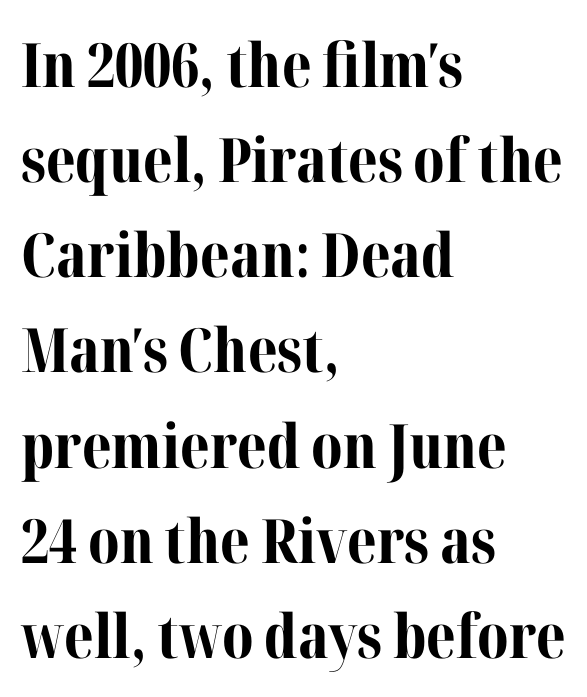
The image shows 61 px bold serif type, upright; set left-aligned, normal line spacing (1.56x), normal letter spacing, not underlined; medium stroke contrast and a medium x-height.
